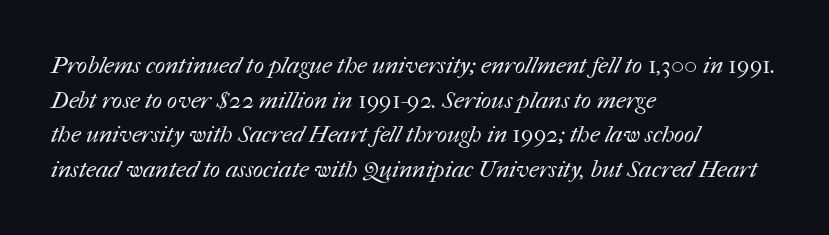
Q: Is the text bold? A: No.
Q: Is the text underlined? A: No.
Q: How is the paragraph aligned? A: Left-aligned.
Q: Is the spacing between letters normal or unusually wide? A: Normal.
Q: Is the spacing between lines tight, normal or loose? A: Normal.
